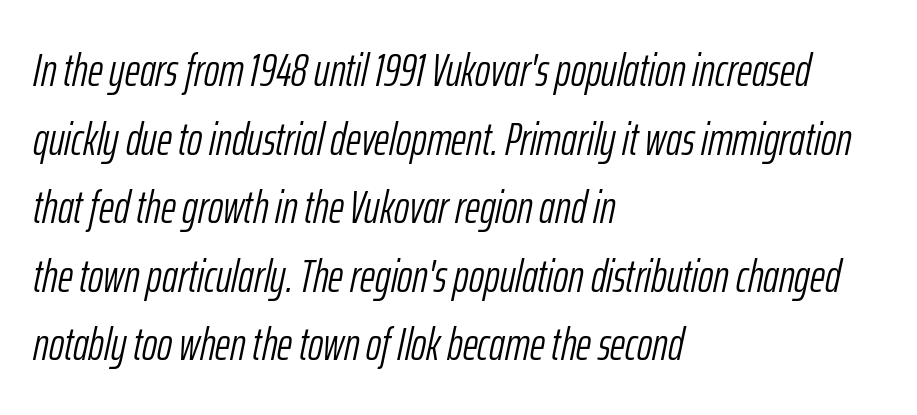
The image shows 46 px light, condensed type, italic (leaning right); set left-aligned, normal line spacing (1.49x), normal letter spacing, not underlined; low stroke contrast and a medium x-height.
